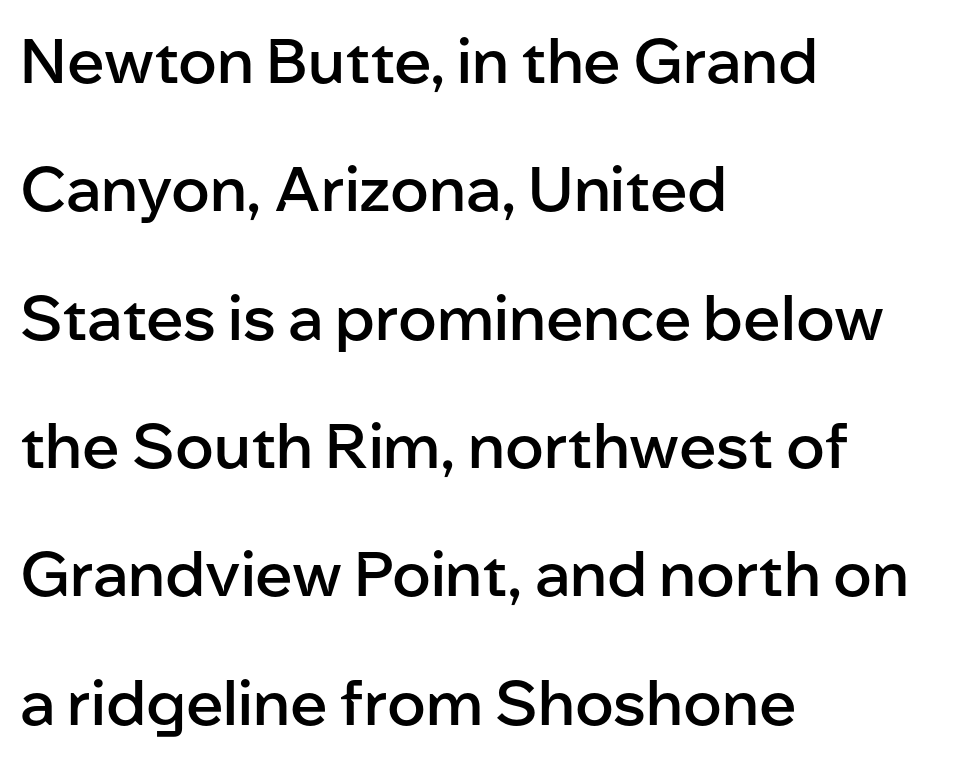
{"serif": "no", "italic": "no", "bold": "semi", "weight": "semibold", "width": "normal", "stroke_contrast": "low", "x_height": "medium", "monospaced": "no", "underline": "no", "align": "left", "line_spacing": "loose", "line_spacing_ratio": 2.07, "letter_spacing": "normal", "letter_spacing_em": 0.0, "glyph_px": 62}
